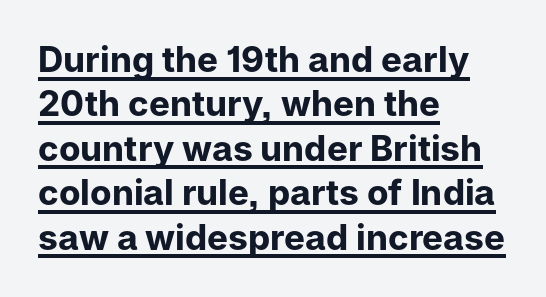
The image shows 35 px bold sans-serif type, upright; set left-aligned, normal line spacing (1.27x), normal letter spacing, underlined; low stroke contrast and a medium x-height.
